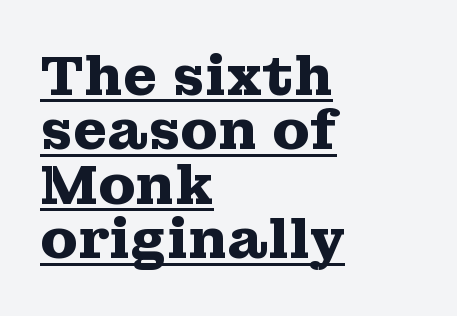
Q: Is the text bold? A: Yes.
Q: Is the text italic (slanted)? A: No, it is upright.
Q: Is the typeface a serif or a sans-serif typeface? A: Serif.
Q: Is the text underlined? A: Yes.
Q: How is the paragraph aligned? A: Left-aligned.
Q: Is the spacing between letters normal or unusually wide? A: Normal.
Q: Is the spacing between lines tight, normal or loose? A: Tight.
Q: Width (condensed, normal, or wide)? A: Wide.
Q: Stroke contrast? A: Medium.
Q: x-height? A: Medium.
Q: Monospaced? A: No.
